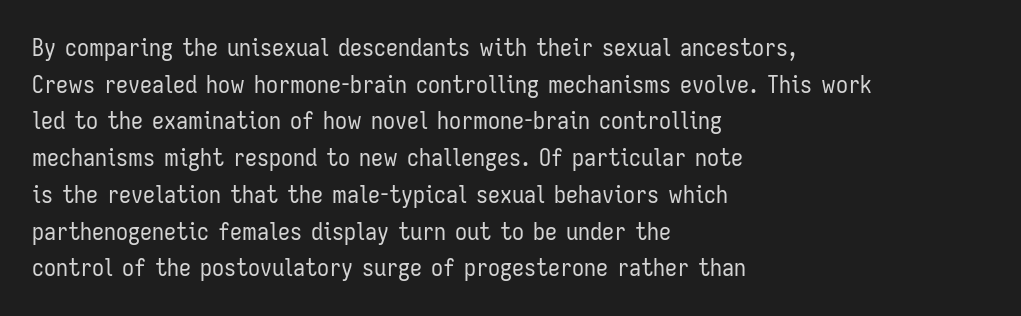
{"italic": "no", "bold": "no", "underline": "no", "align": "left", "line_spacing": "normal", "line_spacing_ratio": 1.53, "letter_spacing": "normal", "letter_spacing_em": 0.0, "glyph_px": 24}
